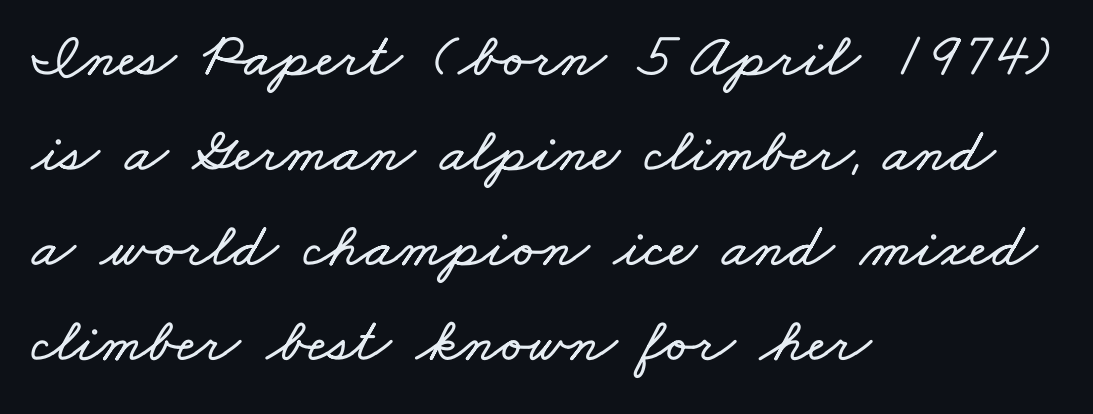
Q: Is the text underlined? A: No.
Q: How is the paragraph aligned? A: Left-aligned.
Q: Is the spacing between letters normal or unusually wide? A: Normal.
Q: Is the spacing between lines tight, normal or loose? A: Normal.
Q: Width (condensed, normal, or wide)? A: Wide.
Q: Stroke contrast? A: Low.
Q: x-height? A: Small.
Q: Monospaced? A: No.
